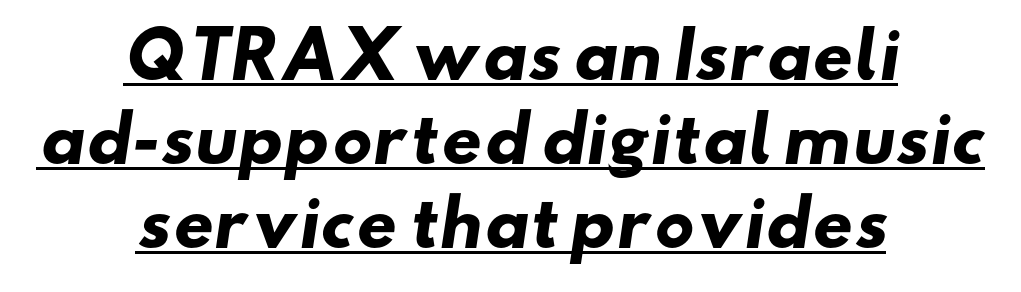
{"serif": "no", "bold": "yes", "weight": "heavy", "width": "wide", "stroke_contrast": "low", "x_height": "small", "monospaced": "no", "underline": "yes", "align": "center", "line_spacing": "normal", "line_spacing_ratio": 1.33, "letter_spacing": "normal", "letter_spacing_em": 0.0, "glyph_px": 63}
